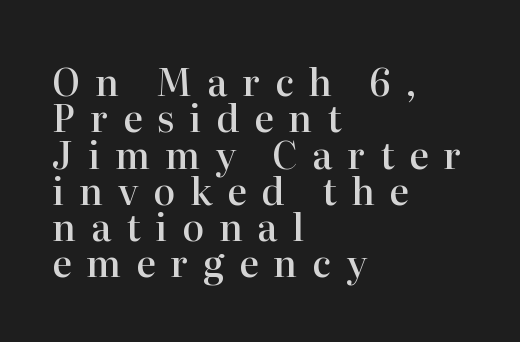
Q: Is the text bold? A: Semi-bold.
Q: Is the text italic (slanted)? A: No, it is upright.
Q: Is the typeface a serif or a sans-serif typeface? A: Serif.
Q: Is the text underlined? A: No.
Q: How is the paragraph aligned? A: Left-aligned.
Q: Is the spacing between letters normal or unusually wide? A: Unusually wide.
Q: Is the spacing between lines tight, normal or loose? A: Tight.
Q: Width (condensed, normal, or wide)? A: Normal.
Q: Stroke contrast? A: High.
Q: x-height? A: Medium.
Q: Monospaced? A: No.
